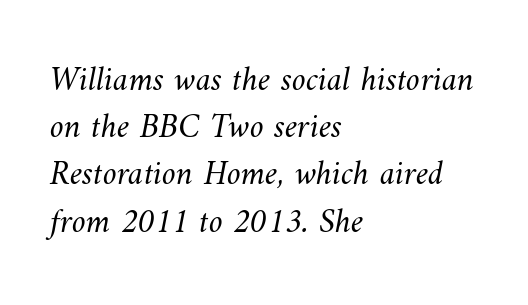
Q: Is the text bold? A: No.
Q: Is the text underlined? A: No.
Q: How is the paragraph aligned? A: Left-aligned.
Q: Is the spacing between letters normal or unusually wide? A: Normal.
Q: Is the spacing between lines tight, normal or loose? A: Normal.
Q: Width (condensed, normal, or wide)? A: Normal.
Q: Stroke contrast? A: Medium.
Q: x-height? A: Small.
Q: Monospaced? A: No.
